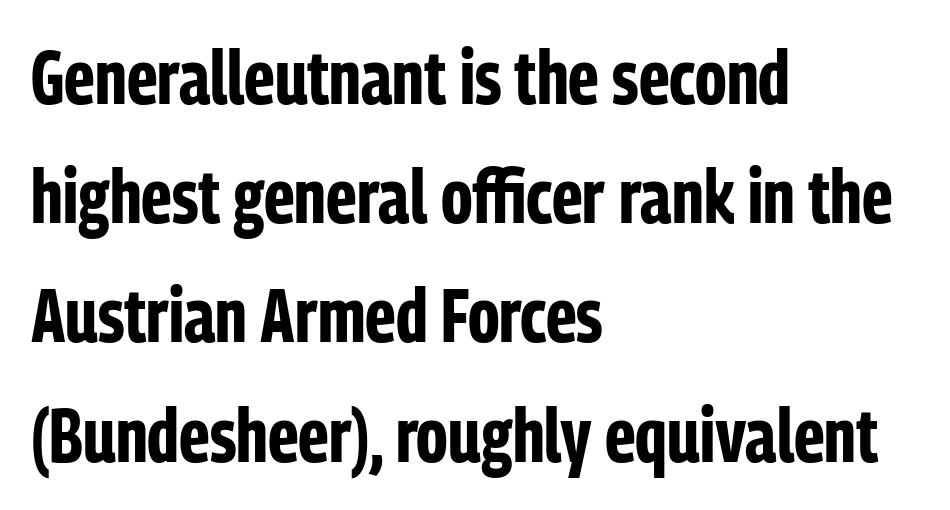
Character widths vary here, with narrow letters taking less room than wide ones. The face used here is rendered with its standard letterfit. The paragraph has a hard left edge and a soft right edge. Nothing sits at the stroke ends, so this counts as sans-serif. Glance below the letters and you will spot only blank space. Plenty of ink on the page — the face is bold.
